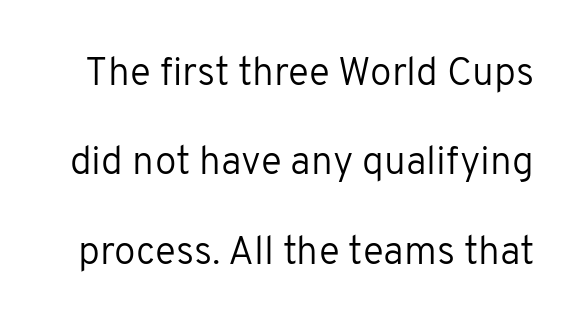
Q: Is the text bold? A: No.
Q: Is the text italic (slanted)? A: No, it is upright.
Q: Is the typeface a serif or a sans-serif typeface? A: Sans-serif.
Q: Is the text underlined? A: No.
Q: Is the spacing between letters normal or unusually wide? A: Normal.
Q: Is the spacing between lines tight, normal or loose? A: Loose.
Q: Width (condensed, normal, or wide)? A: Normal.
Q: Stroke contrast? A: Low.
Q: x-height? A: Medium.
Q: Monospaced? A: No.
